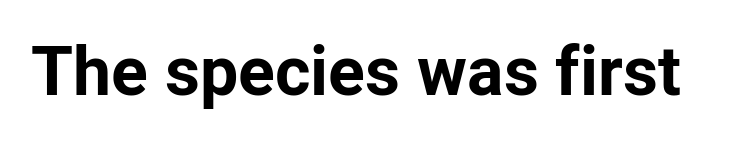
Q: Is the text bold? A: Yes.
Q: Is the text italic (slanted)? A: No, it is upright.
Q: Is the typeface a serif or a sans-serif typeface? A: Sans-serif.
Q: Is the text underlined? A: No.
Q: Is the spacing between letters normal or unusually wide? A: Normal.
Q: Width (condensed, normal, or wide)? A: Normal.
Q: Stroke contrast? A: Low.
Q: x-height? A: Medium.
Q: Monospaced? A: No.
